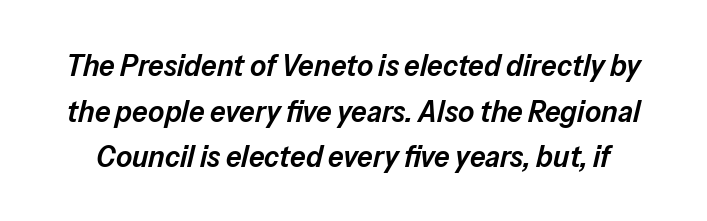
Interline gaps are of average width in this sample. Spacing verdict: proportional, widths tailored to each character. Underline: absent. Short note: letters normally spaced. The passage shown leans; its letterforms are oblique. The characters look somewhat weighty, a semibold short of true bold.
